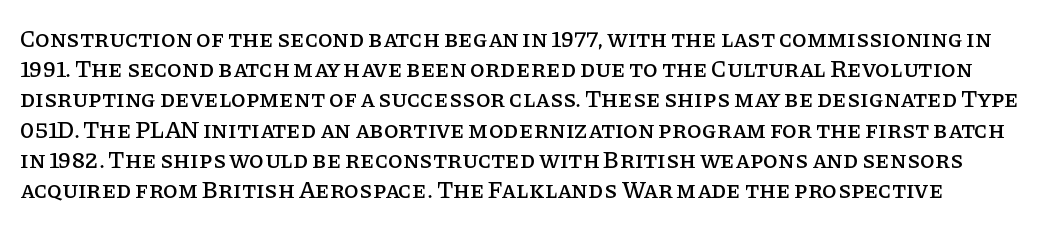
Q: Is the text italic (slanted)? A: No, it is upright.
Q: Is the text underlined? A: No.
Q: Is the spacing between letters normal or unusually wide? A: Normal.
Q: Is the spacing between lines tight, normal or loose? A: Normal.
